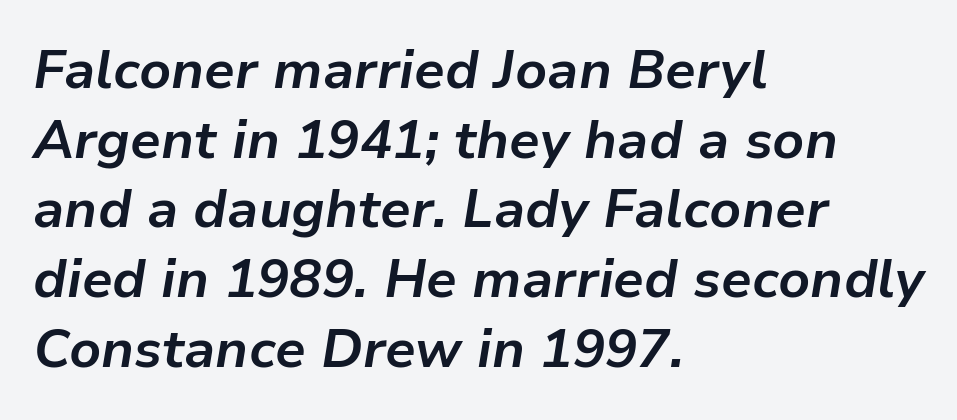
{"italic": "yes", "lean": "right", "slant_degrees": 9, "bold": "yes", "weight": "bold", "width": "normal", "stroke_contrast": "low", "x_height": "medium", "monospaced": "no", "underline": "no", "align": "left", "line_spacing": "normal", "line_spacing_ratio": 1.29, "letter_spacing": "normal", "letter_spacing_em": 0.0, "glyph_px": 54}
